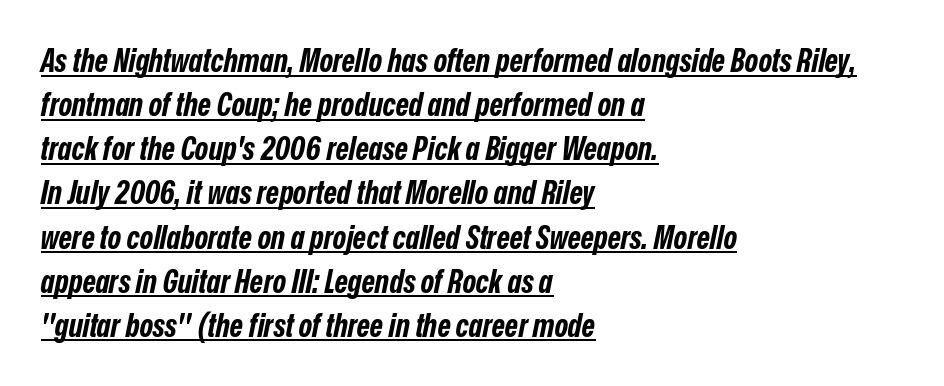
Q: Is the text bold? A: Yes.
Q: Is the text italic (slanted)? A: Yes, it leans right by about 12 degrees.
Q: Is the text underlined? A: Yes.
Q: How is the paragraph aligned? A: Left-aligned.
Q: Is the spacing between letters normal or unusually wide? A: Normal.
Q: Is the spacing between lines tight, normal or loose? A: Normal.
Q: Width (condensed, normal, or wide)? A: Condensed.
Q: Stroke contrast? A: Low.
Q: x-height? A: Medium.
Q: Monospaced? A: No.
